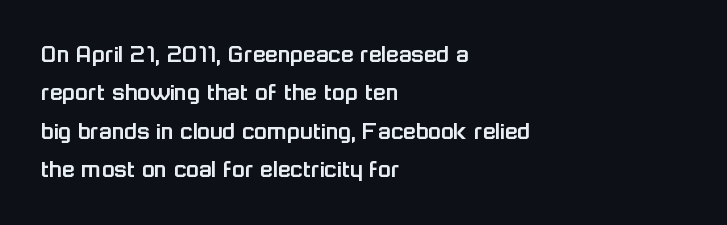
These lines keep a tight, regular rhythm from letter to letter. A student would call this left alignment; a typographer would say flush left, rag right. Descenders are the only things crossing below the line. Evenly set lines give the paragraph a standard silhouette. Ordinary non-slanted type is in use.
